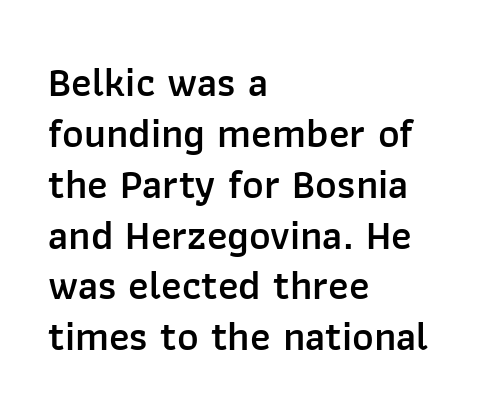
No extra tracking has been applied to these lines. Horizontally, the lines are justified to the leading edge only. Upright lettering throughout. The foot of each line stays bare and open. Set as a demibold, roughly 600 on the weight scale. Each letter's strokes conclude bluntly, with no projecting serifs.
